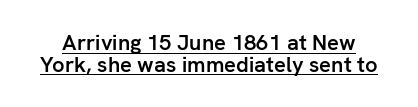
How would I describe the line gaps? Narrow and economical. The passage shown is underscored from start to finish. Weight check: semibold — heavier than regular, not quite bold. Here the glyphs are tracked normally, forming tight word shapes.
